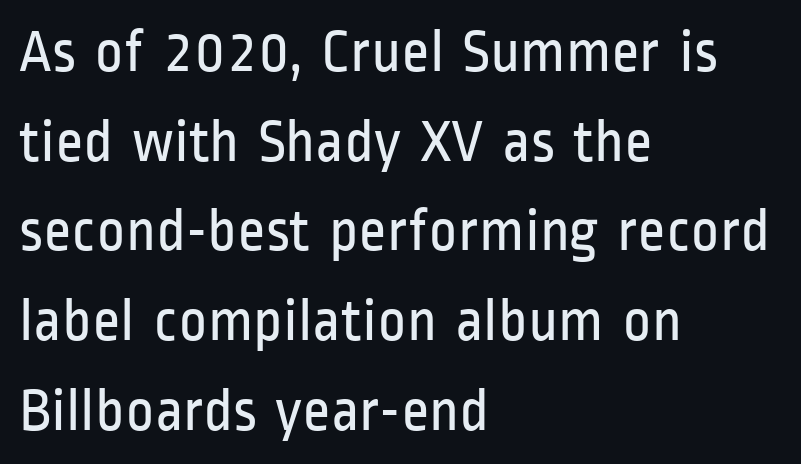
Q: Is the text bold? A: No.
Q: Is the text italic (slanted)? A: No, it is upright.
Q: Is the typeface a serif or a sans-serif typeface? A: Sans-serif.
Q: Is the text underlined? A: No.
Q: How is the paragraph aligned? A: Left-aligned.
Q: Is the spacing between letters normal or unusually wide? A: Normal.
Q: Is the spacing between lines tight, normal or loose? A: Normal.
Q: Width (condensed, normal, or wide)? A: Condensed.
Q: Stroke contrast? A: Low.
Q: x-height? A: Medium.
Q: Monospaced? A: No.
